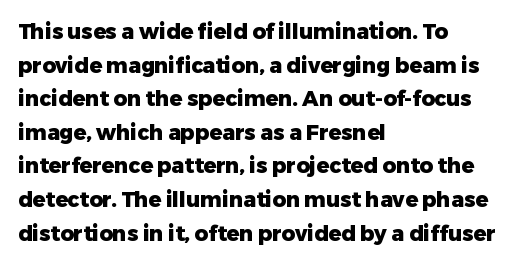
This sample uses plain, unmodified letter spacing. The lines are quadded left. If you measured baseline to baseline, you'd find a middling distance. A dark, heavy texture on the line: the type is bold. Unmarked baselines from the first word to the last.
